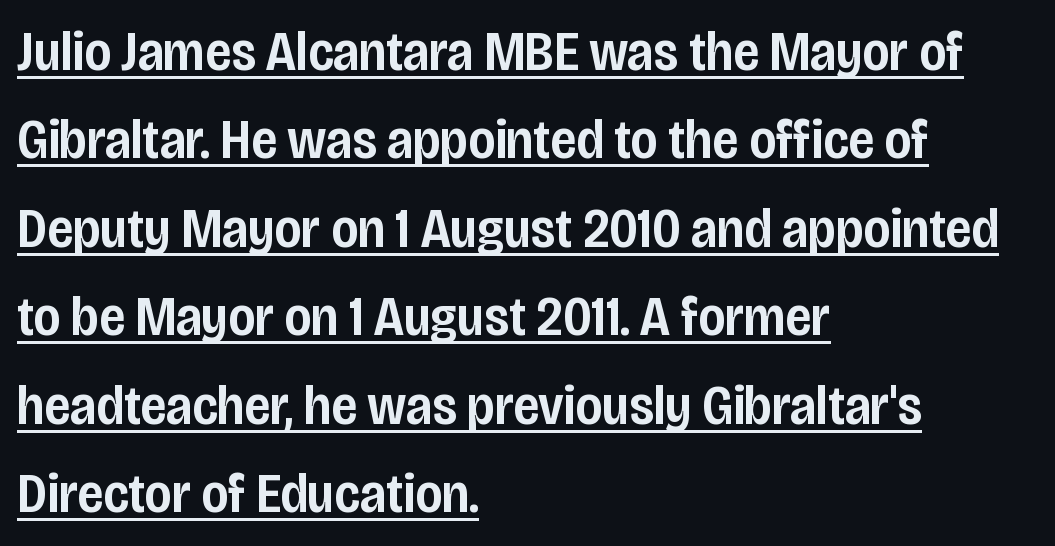
Proportional: the letters do not fall into vertical columns. The type family on display is of the sans-serif kind. Somebody hit Ctrl+U on this one — the words are underlined. One-word summary of the alignment: left.
